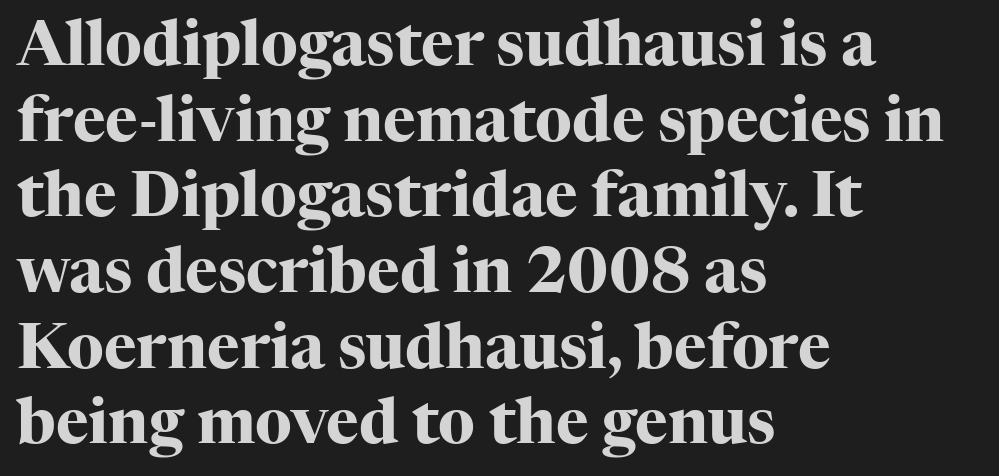
Q: Is the text bold? A: Yes.
Q: Is the text italic (slanted)? A: No, it is upright.
Q: Is the typeface a serif or a sans-serif typeface? A: Serif.
Q: Is the text underlined? A: No.
Q: How is the paragraph aligned? A: Left-aligned.
Q: Is the spacing between letters normal or unusually wide? A: Normal.
Q: Width (condensed, normal, or wide)? A: Normal.
Q: Stroke contrast? A: High.
Q: x-height? A: Medium.
Q: Monospaced? A: No.
